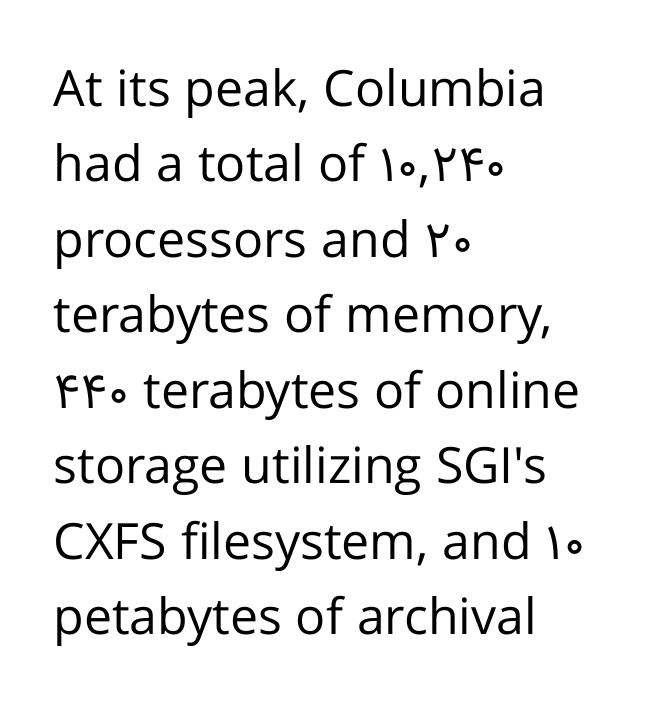
{"serif": "no", "italic": "no", "bold": "no", "weight": "regular", "width": "normal", "stroke_contrast": "low", "x_height": "medium", "monospaced": "no", "underline": "no", "align": "left", "line_spacing": "normal", "line_spacing_ratio": 1.51, "letter_spacing": "normal", "letter_spacing_em": 0.0, "glyph_px": 50}
